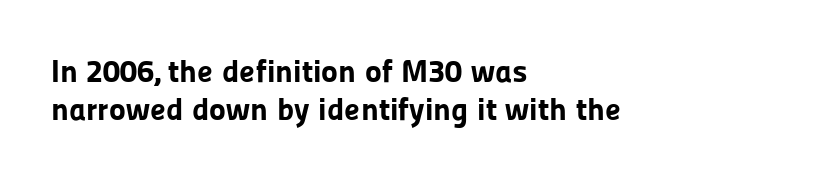
Q: Is the text bold? A: Yes.
Q: Is the text italic (slanted)? A: No, it is upright.
Q: Is the typeface a serif or a sans-serif typeface? A: Sans-serif.
Q: Is the text underlined? A: No.
Q: How is the paragraph aligned? A: Left-aligned.
Q: Is the spacing between letters normal or unusually wide? A: Normal.
Q: Width (condensed, normal, or wide)? A: Normal.
Q: Stroke contrast? A: Low.
Q: x-height? A: Medium.
Q: Monospaced? A: No.
